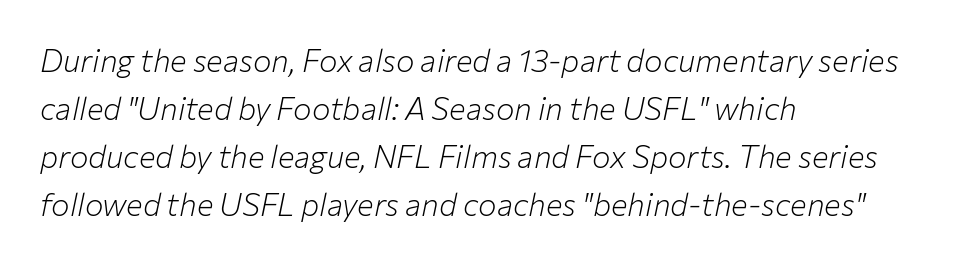
The image shows 31 px light type, italic (leaning right); set left-aligned, normal line spacing (1.55x), normal letter spacing, not underlined; low stroke contrast and a medium x-height.
